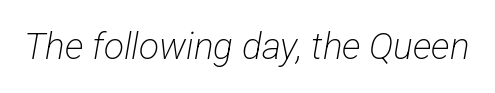
The image shows 37 px light, condensed sans-serif type; set normal letter spacing, not underlined; low stroke contrast and a medium x-height.
